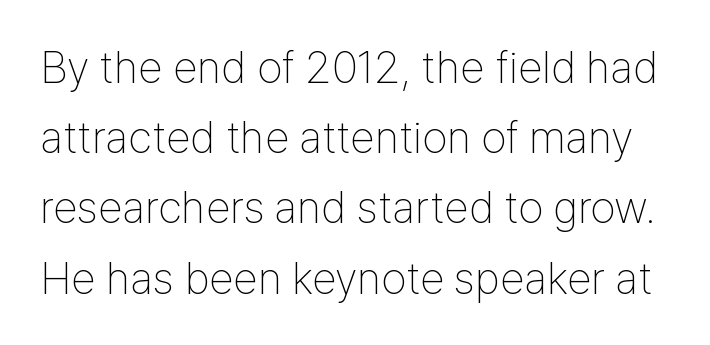
The image shows 45 px thin, condensed sans-serif type, upright; set normal line spacing (1.56x), normal letter spacing, not underlined; low stroke contrast and a medium x-height.
